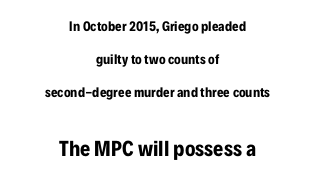
Q: Is the text bold? A: Yes.
Q: Is the text italic (slanted)? A: No, it is upright.
Q: Is the text underlined? A: No.
Q: How is the paragraph aligned? A: Centered.
Q: Is the spacing between letters normal or unusually wide? A: Normal.
Q: Is the spacing between lines tight, normal or loose? A: Loose.
Q: Which block of text is set in a larger size, the first (top) or the second (bottom)? A: The second (bottom) one.
